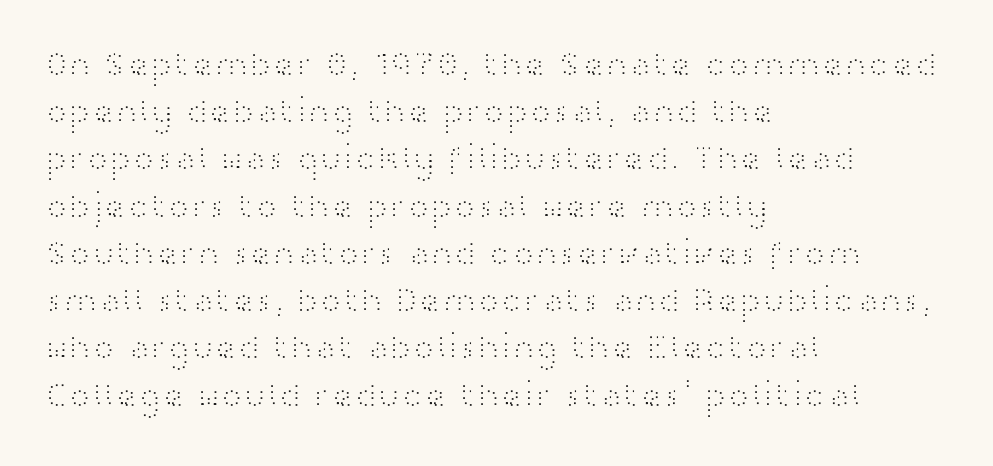
{"serif": "no", "italic": "no", "bold": "no", "weight": "light", "width": "wide", "stroke_contrast": "high", "x_height": "medium", "monospaced": "no", "underline": "no", "align": "left", "line_spacing": "normal", "line_spacing_ratio": 1.35, "letter_spacing": "normal", "letter_spacing_em": 0.0, "glyph_px": 35}
